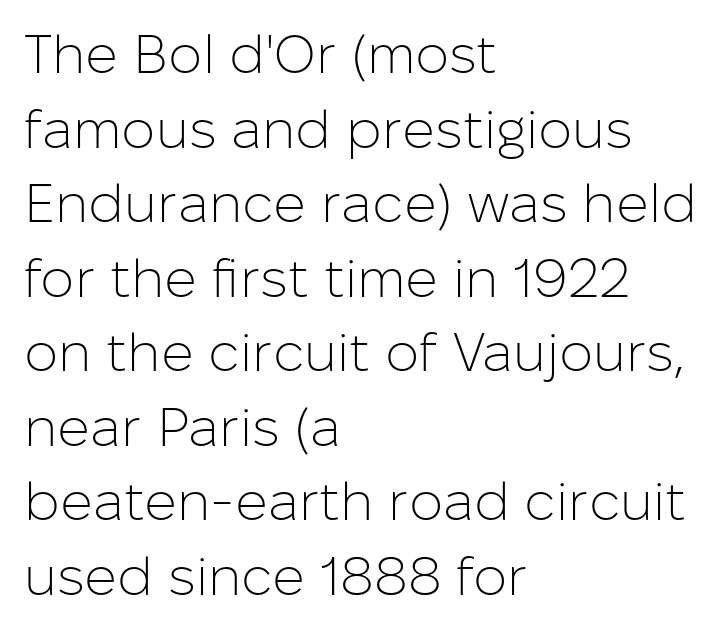
{"serif": "no", "italic": "no", "bold": "no", "weight": "light", "width": "normal", "stroke_contrast": "low", "x_height": "medium", "monospaced": "no", "underline": "no", "align": "left", "line_spacing": "normal", "line_spacing_ratio": 1.38, "letter_spacing": "normal", "letter_spacing_em": 0.0, "glyph_px": 54}
